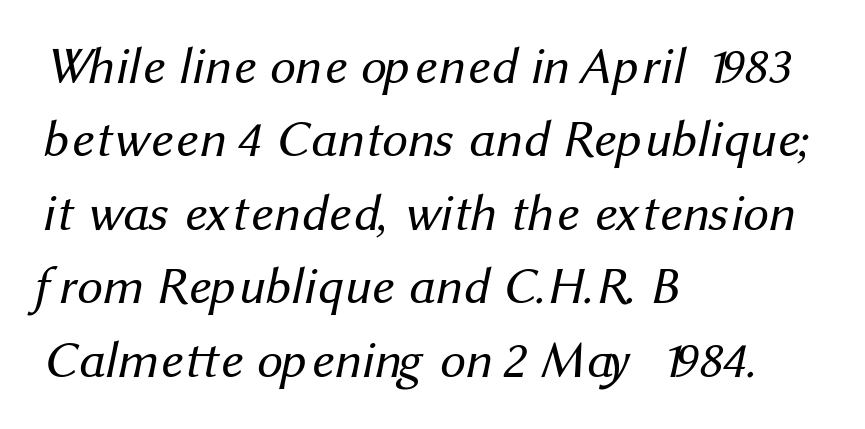
Vertical stems look standard width or narrower in stroke. Reading down the column, the eye jumps a familiar distance to each next line. Descenders are the only things crossing below the line. Note the varied advance widths — an 'i' is clearly narrower than an 'm'. Nothing unusual about the tracking: characters are spaced as the font intends. The letters carry no serifs — their stems end cleanly without finishing strokes.
